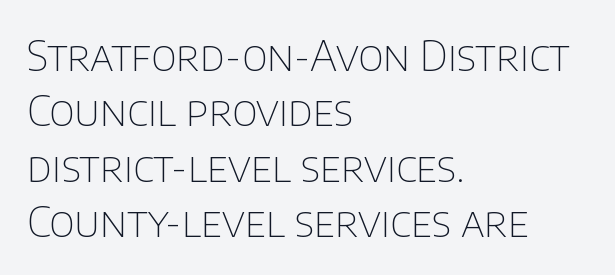
The image shows 42 px thin sans-serif type, upright; set left-aligned, normal line spacing (1.32x), normal letter spacing, not underlined; low stroke contrast and a large x-height.
